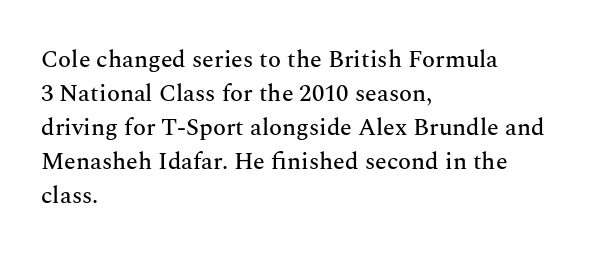
Q: Is the text italic (slanted)? A: No, it is upright.
Q: Is the text underlined? A: No.
Q: How is the paragraph aligned? A: Left-aligned.
Q: Is the spacing between letters normal or unusually wide? A: Normal.
Q: Is the spacing between lines tight, normal or loose? A: Normal.
